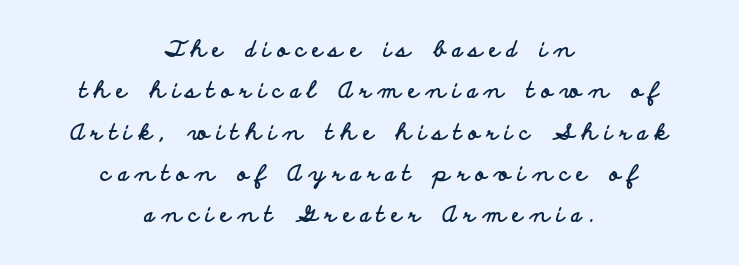
{"bold": "yes", "underline": "no", "align": "center", "line_spacing_ratio": 1.88, "letter_spacing": "wide", "letter_spacing_em": 0.32, "glyph_px": 22}
